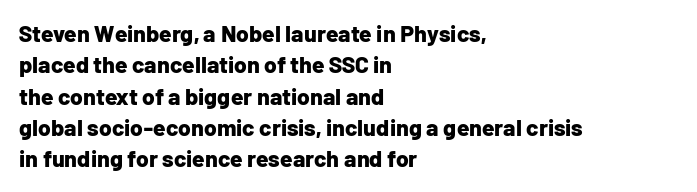
The image shows 23 px bold type, upright; set left-aligned, normal line spacing (1.36x), normal letter spacing, not underlined.
